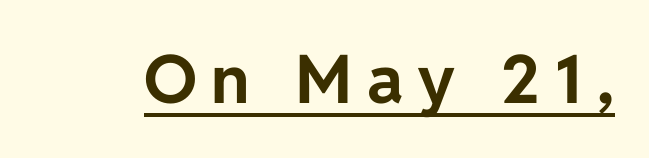
Q: Is the text bold? A: Yes.
Q: Is the text italic (slanted)? A: No, it is upright.
Q: Is the typeface a serif or a sans-serif typeface? A: Sans-serif.
Q: Is the text underlined? A: Yes.
Q: Is the spacing between letters normal or unusually wide? A: Unusually wide.
Q: Width (condensed, normal, or wide)? A: Normal.
Q: Stroke contrast? A: Low.
Q: x-height? A: Medium.
Q: Monospaced? A: No.
